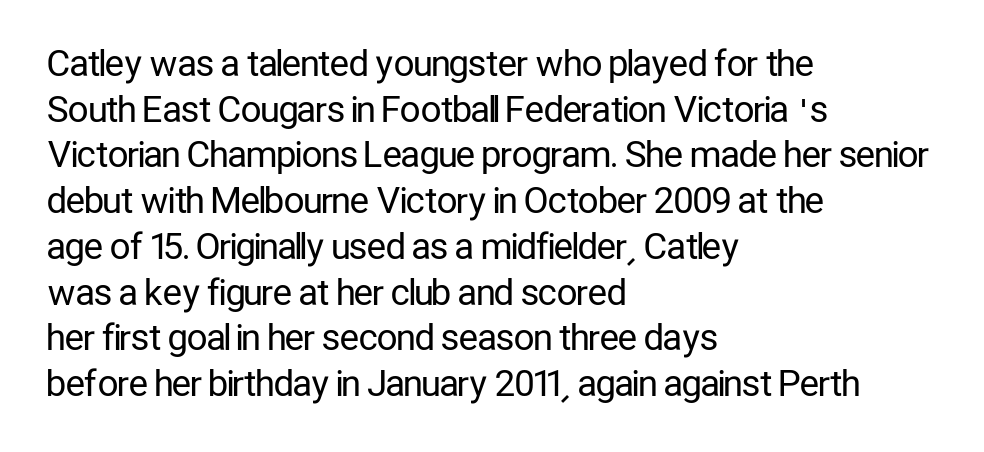
{"serif": "no", "italic": "no", "bold": "no", "weight": "regular", "width": "condensed", "stroke_contrast": "low", "x_height": "medium", "monospaced": "no", "underline": "no", "align": "left", "line_spacing": "normal", "line_spacing_ratio": 1.27, "letter_spacing": "normal", "letter_spacing_em": 0.0, "glyph_px": 36}
